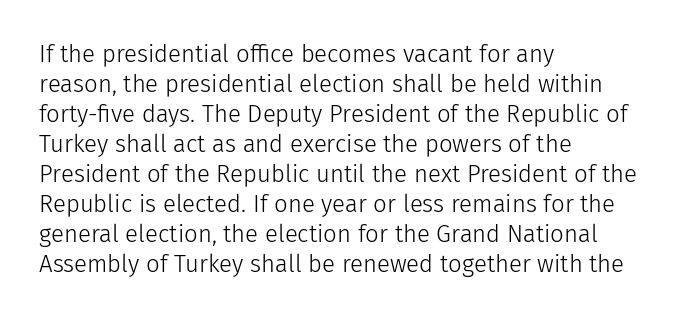
Q: Is the text bold? A: No.
Q: Is the text italic (slanted)? A: No, it is upright.
Q: Is the text underlined? A: No.
Q: How is the paragraph aligned? A: Left-aligned.
Q: Is the spacing between letters normal or unusually wide? A: Normal.
Q: Is the spacing between lines tight, normal or loose? A: Normal.
